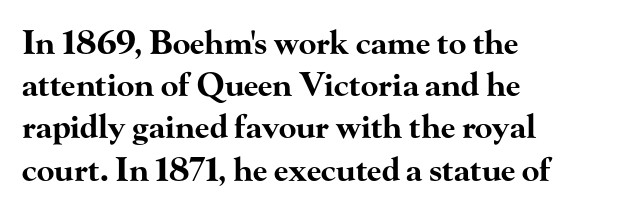
The image shows 32 px bold, wide serif type, upright; set left-aligned, normal line spacing (1.32x), normal letter spacing, not underlined; high stroke contrast and a small x-height.
